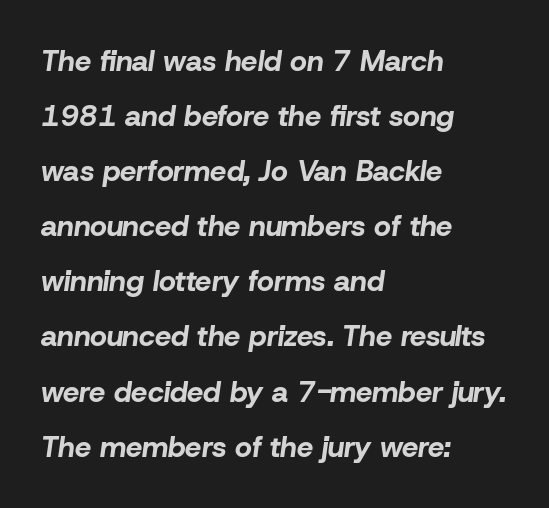
The image shows 29 px bold type, italic (leaning right); set left-aligned, loose line spacing (1.9x), normal letter spacing, not underlined; low stroke contrast and a medium x-height.
